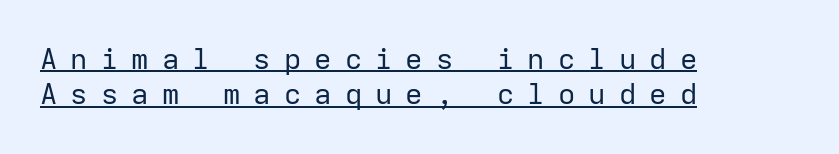
{"serif": "no", "italic": "no", "bold": "no", "weight": "regular", "width": "normal", "stroke_contrast": "low", "x_height": "medium", "monospaced": "yes", "underline": "yes", "align": "left", "line_spacing_ratio": 1.22, "letter_spacing": "wide", "letter_spacing_em": 0.45, "glyph_px": 29}
